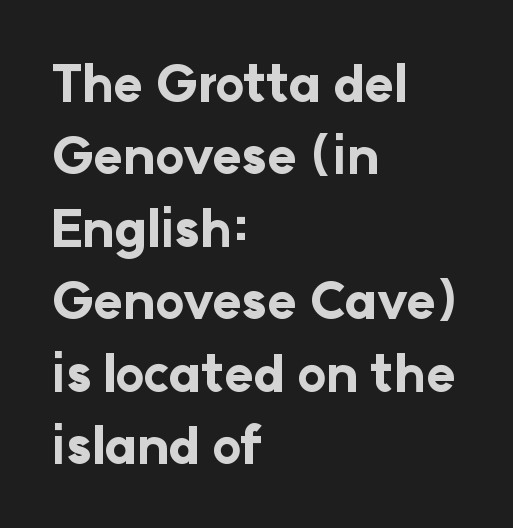
{"serif": "no", "italic": "no", "bold": "yes", "weight": "bold", "width": "normal", "stroke_contrast": "low", "x_height": "medium", "monospaced": "no", "underline": "no", "align": "left", "line_spacing": "normal", "line_spacing_ratio": 1.45, "letter_spacing": "normal", "letter_spacing_em": 0.0, "glyph_px": 50}
